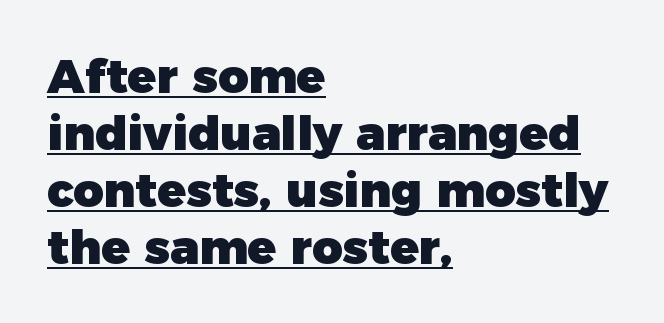
{"serif": "no", "italic": "no", "bold": "yes", "weight": "heavy", "width": "normal", "stroke_contrast": "low", "x_height": "medium", "monospaced": "no", "underline": "yes", "align": "left", "line_spacing_ratio": 1.21, "letter_spacing": "normal", "letter_spacing_em": 0.0, "glyph_px": 47}
